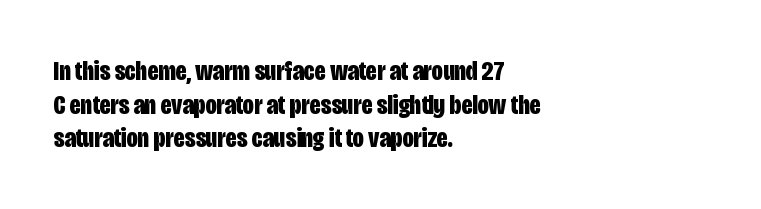
Q: Is the text bold? A: Yes.
Q: Is the text italic (slanted)? A: No, it is upright.
Q: Is the typeface a serif or a sans-serif typeface? A: Sans-serif.
Q: Is the text underlined? A: No.
Q: How is the paragraph aligned? A: Left-aligned.
Q: Is the spacing between letters normal or unusually wide? A: Normal.
Q: Width (condensed, normal, or wide)? A: Condensed.
Q: Stroke contrast? A: Low.
Q: x-height? A: Large.
Q: Monospaced? A: No.
